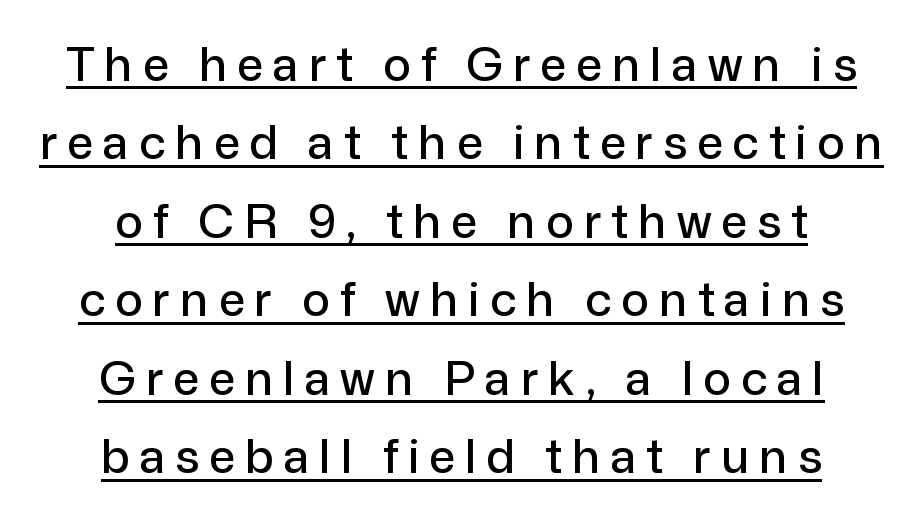
This block has exactly the height ordinary leading produces. Is the block centered? Yes — each line is placed symmetrically about the middle. The lettering holds an erect, upright posture throughout. Is this a fixed-width face? No — the glyphs have proportional, varying widths. Observe the wide spacing: letters keep a clear distance from each other. Typographically, this falls in the sans-serif category.
